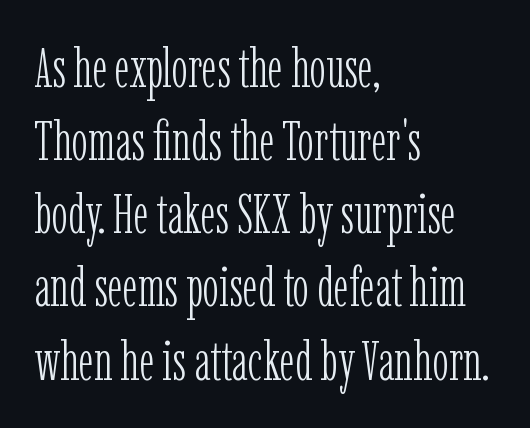
The font is comparable to plain body text, perhaps lighter. Posture: vertical. The face used here is seriffed, in the tradition of book romans. Caption: standard tracking, unaltered. Notice how the passage keeps a crisp vertical edge on the left only. Do the characters align in a grid? No, the font is proportional.
